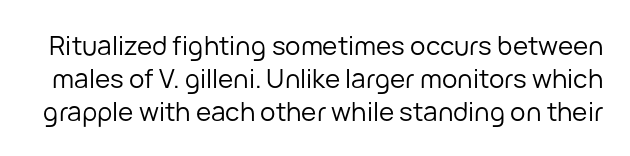
{"italic": "no", "bold": "no", "underline": "no", "line_spacing": "normal", "line_spacing_ratio": 1.26, "letter_spacing": "normal", "letter_spacing_em": 0.0, "glyph_px": 26}
